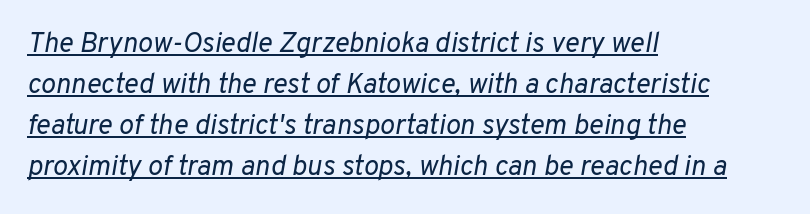
{"italic": "yes", "lean": "right", "slant_degrees": 10, "bold": "no", "weight": "regular", "width": "normal", "stroke_contrast": "low", "x_height": "medium", "monospaced": "no", "underline": "yes", "align": "left", "line_spacing": "normal", "line_spacing_ratio": 1.47, "letter_spacing": "normal", "letter_spacing_em": 0.0, "glyph_px": 28}
